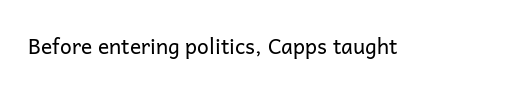
Q: Is the text bold? A: No.
Q: Is the text italic (slanted)? A: No, it is upright.
Q: Is the text underlined? A: No.
Q: Is the spacing between letters normal or unusually wide? A: Normal.
